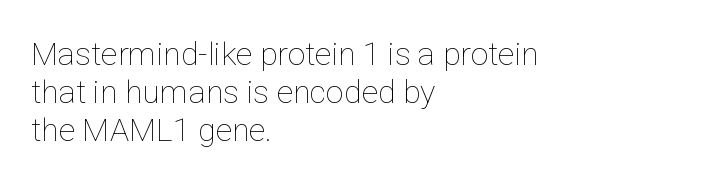
Q: Is the text bold? A: No.
Q: Is the text italic (slanted)? A: No, it is upright.
Q: Is the text underlined? A: No.
Q: How is the paragraph aligned? A: Left-aligned.
Q: Is the spacing between letters normal or unusually wide? A: Normal.
Q: Width (condensed, normal, or wide)? A: Normal.
Q: Stroke contrast? A: Low.
Q: x-height? A: Medium.
Q: Monospaced? A: No.
